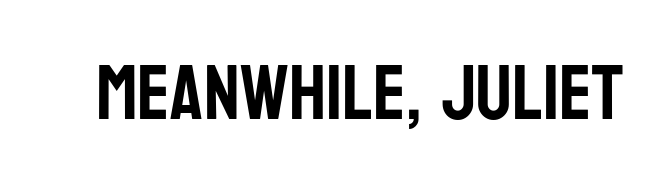
Q: Is the text italic (slanted)? A: No, it is upright.
Q: Is the typeface a serif or a sans-serif typeface? A: Sans-serif.
Q: Is the text underlined? A: No.
Q: Is the spacing between letters normal or unusually wide? A: Normal.
Q: Width (condensed, normal, or wide)? A: Condensed.
Q: Stroke contrast? A: Low.
Q: x-height? A: Large.
Q: Monospaced? A: No.
